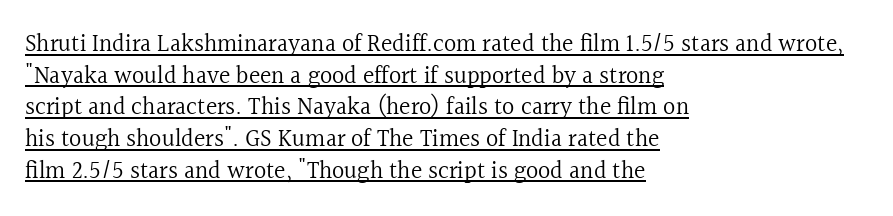
Q: Is the text bold? A: No.
Q: Is the text italic (slanted)? A: No, it is upright.
Q: Is the text underlined? A: Yes.
Q: How is the paragraph aligned? A: Left-aligned.
Q: Is the spacing between letters normal or unusually wide? A: Normal.
Q: Is the spacing between lines tight, normal or loose? A: Normal.
